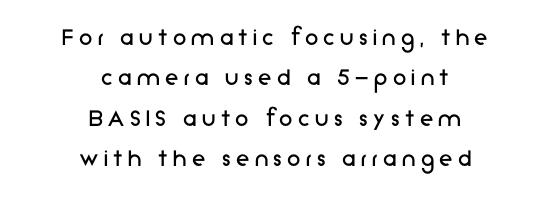
The weight tops out at a normal text grade. The axis of the letterforms is exactly vertical. If you folded the block vertically in half, each line would mirror itself in length. This block has exactly the height ordinary leading produces.
